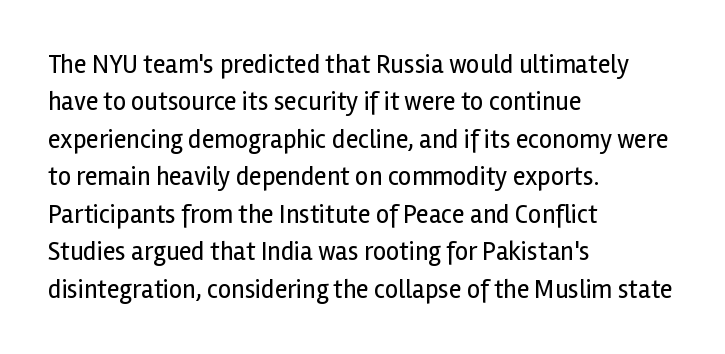
{"italic": "no", "bold": "no", "underline": "no", "align": "left", "line_spacing": "normal", "line_spacing_ratio": 1.44, "letter_spacing": "normal", "letter_spacing_em": 0.0, "glyph_px": 26}
